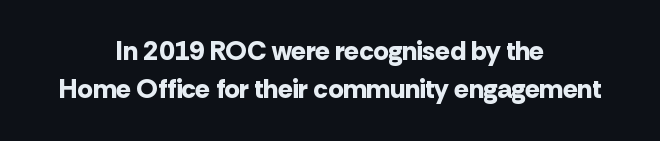
Leading: standard. Quick note: underline off. A student would call this center alignment; a typographer would say set centered. Glyph-to-glyph distance matches everyday printed text. The specimen reads as upright at a glance.
